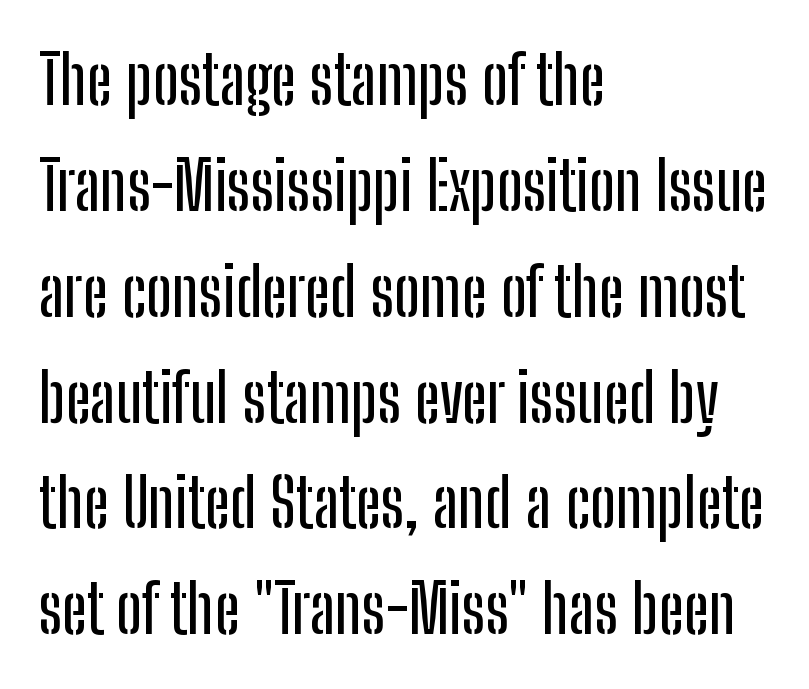
Q: Is the text italic (slanted)? A: No, it is upright.
Q: Is the typeface a serif or a sans-serif typeface? A: Sans-serif.
Q: Is the text underlined? A: No.
Q: How is the paragraph aligned? A: Left-aligned.
Q: Is the spacing between letters normal or unusually wide? A: Normal.
Q: Is the spacing between lines tight, normal or loose? A: Normal.
Q: Width (condensed, normal, or wide)? A: Condensed.
Q: Stroke contrast? A: Low.
Q: x-height? A: Medium.
Q: Monospaced? A: No.
